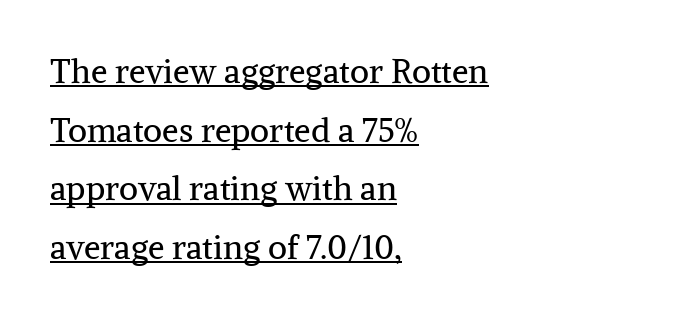
{"serif": "yes", "italic": "no", "bold": "no", "weight": "regular", "width": "normal", "stroke_contrast": "medium", "x_height": "medium", "monospaced": "no", "underline": "yes", "align": "left", "line_spacing_ratio": 1.78, "letter_spacing": "normal", "letter_spacing_em": 0.0, "glyph_px": 33}
